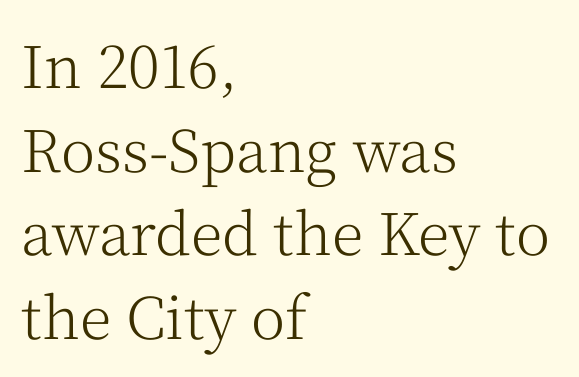
Yep, those are serifs on the letters. No italicization has been applied; the sample stays upright. Visually the block forms a straight wall on the left and a jagged coastline on the right. This sample has the flowing, uneven cadence of proportional lettering. Observe the ordinary spacing: letters are neighbours, not strangers. The space between consecutive lines is moderate.
